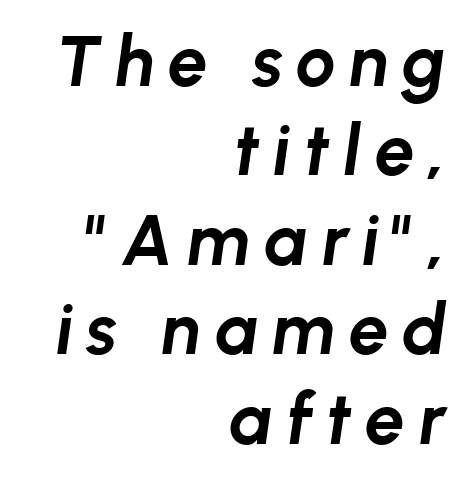
The image shows 71 px bold type, italic (leaning right); set right-aligned, normal line spacing (1.26x), not underlined; low stroke contrast and a medium x-height.
